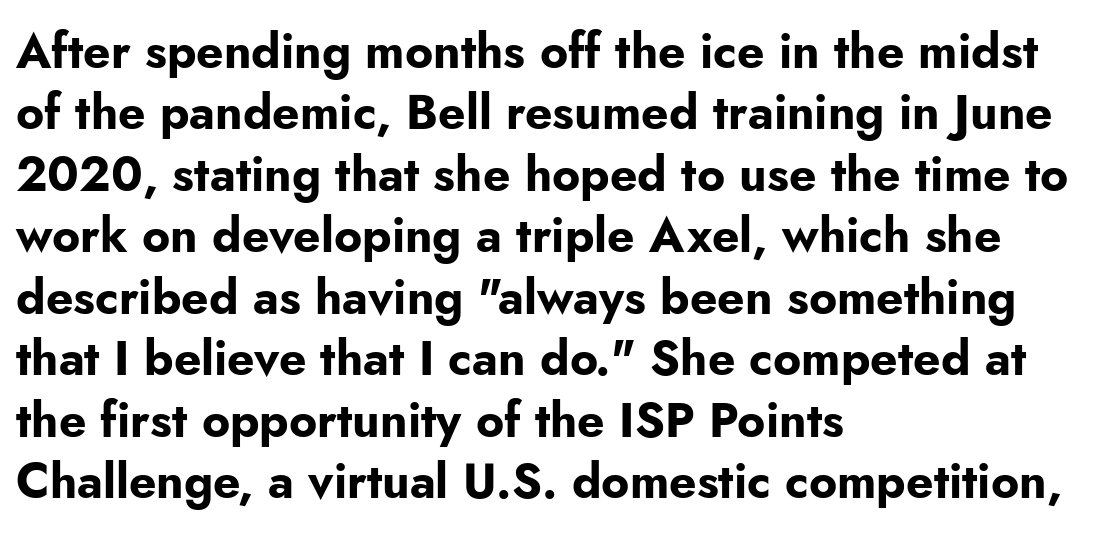
The image shows 48 px bold sans-serif type, upright; set left-aligned, normal line spacing (1.28x), normal letter spacing, not underlined; low stroke contrast and a small x-height.
